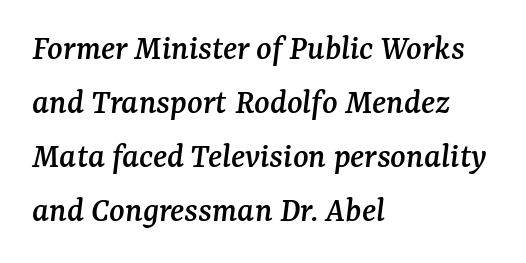
The face used here is proportionally spaced, like ordinary book or web type. Plain, unruled lines of type. Regular leading. The typography opts for an oblique posture over an upright one.
